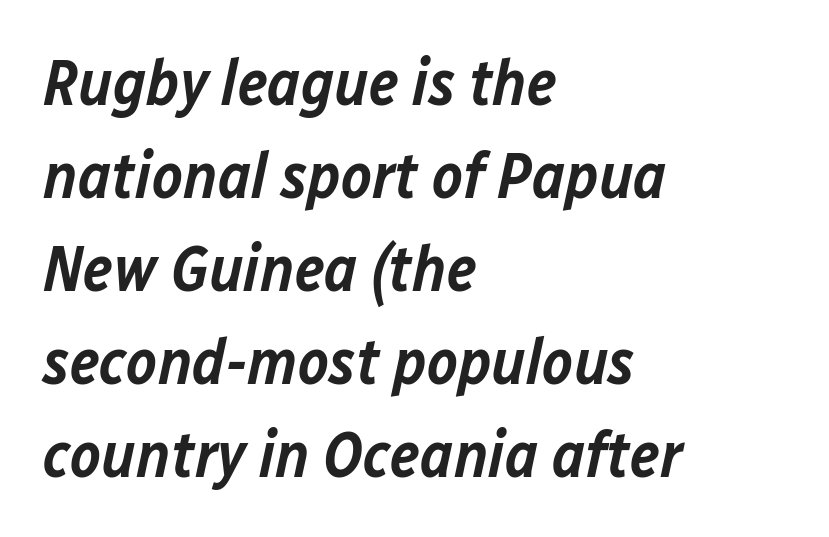
The image shows 65 px semibold type, italic (leaning right); set left-aligned, normal line spacing (1.43x), normal letter spacing, not underlined; low stroke contrast and a medium x-height.
